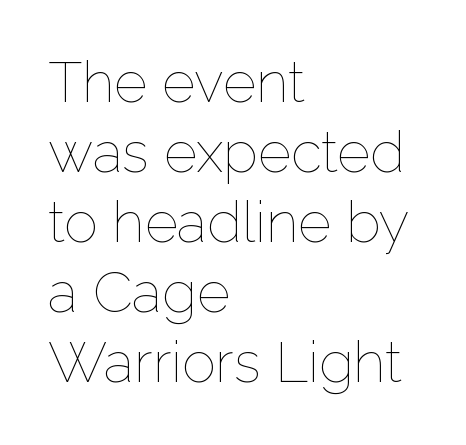
The image shows 57 px thin type, upright; set left-aligned, line spacing 1.23x, normal letter spacing, not underlined; low stroke contrast and a medium x-height.
